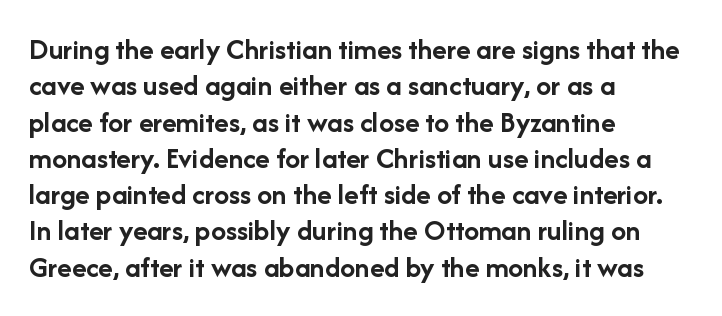
{"serif": "no", "italic": "no", "bold": "yes", "weight": "semibold", "width": "normal", "stroke_contrast": "low", "x_height": "medium", "monospaced": "no", "underline": "no", "align": "left", "line_spacing_ratio": 1.21, "letter_spacing": "normal", "letter_spacing_em": 0.0, "glyph_px": 30}
